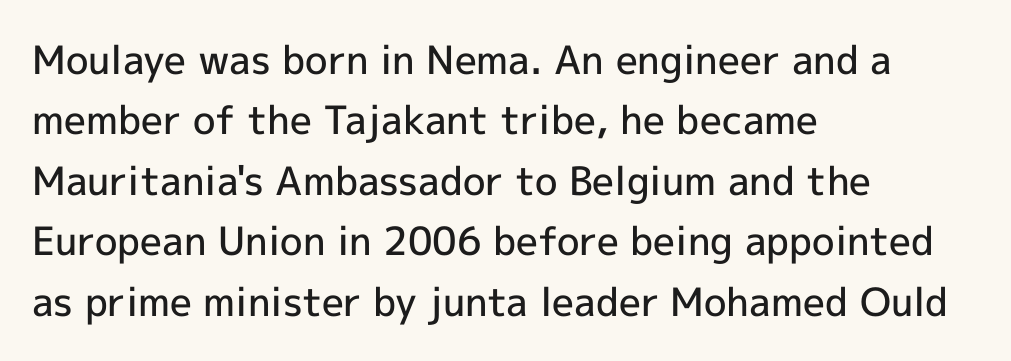
Vertical spacing — default. Leftover space on each line is placed entirely after the last word. Each letter keeps its own natural width here, so spacing adapts to shape. This sample uses an upright cut, with every glyph sitting square on the baseline. The area under the type is left untouched. Typographically, this falls in the sans-serif category.
